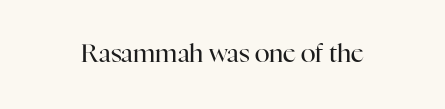
The rendering keeps characters at their native spacing. The font sits on the lighter half of the weight spectrum, regular included. Quick note: underline off. Is there any slant? The stems are plumb.
